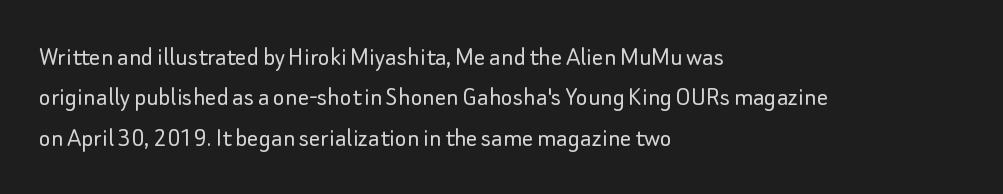
{"serif": "no", "italic": "no", "bold": "no", "weight": "light", "width": "normal", "stroke_contrast": "low", "x_height": "small", "monospaced": "no", "underline": "no", "align": "left", "line_spacing": "normal", "line_spacing_ratio": 1.44, "letter_spacing": "normal", "letter_spacing_em": 0.0, "glyph_px": 28}
